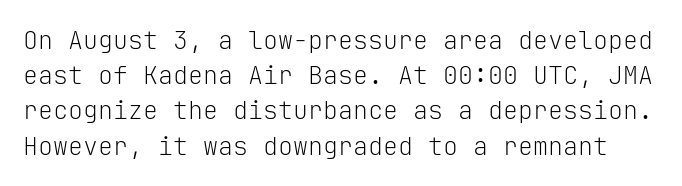
The weight tops out at a normal text grade. Check the space under the baseline: it is left empty. Inter-character spacing is left at the font's built-in metrics. Honestly, the row spacing looks completely unremarkable. The type sits square on the baseline with zero lean.
